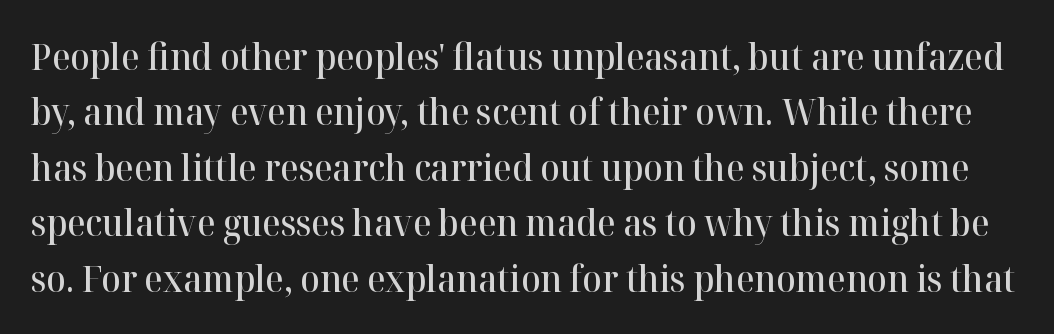
The sample has been set in demibold, a notch under bold. Here the designer chose a conventional face with non-uniform glyph widths. The string is rendered with underlining switched off. Unlike italic type, these characters show no tilt at all.
